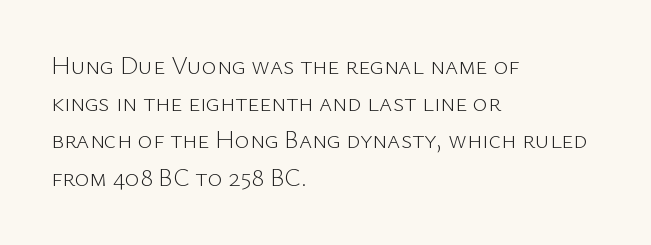
Q: Is the text bold? A: No.
Q: Is the text italic (slanted)? A: No, it is upright.
Q: Is the text underlined? A: No.
Q: How is the paragraph aligned? A: Left-aligned.
Q: Is the spacing between letters normal or unusually wide? A: Normal.
Q: Is the spacing between lines tight, normal or loose? A: Normal.
